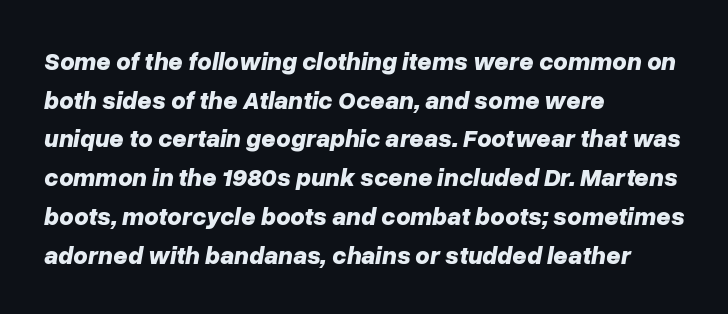
The image shows 25 px bold type, italic (leaning right); set left-aligned, normal line spacing (1.55x), normal letter spacing, not underlined.
